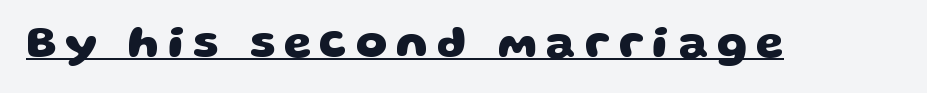
This rendering features underlined lettering. Each letter keeps its own natural width here, so spacing adapts to shape. These lines are composed in type without serifs. Look at the stroke-to-counter ratio: heavy, a bold.
